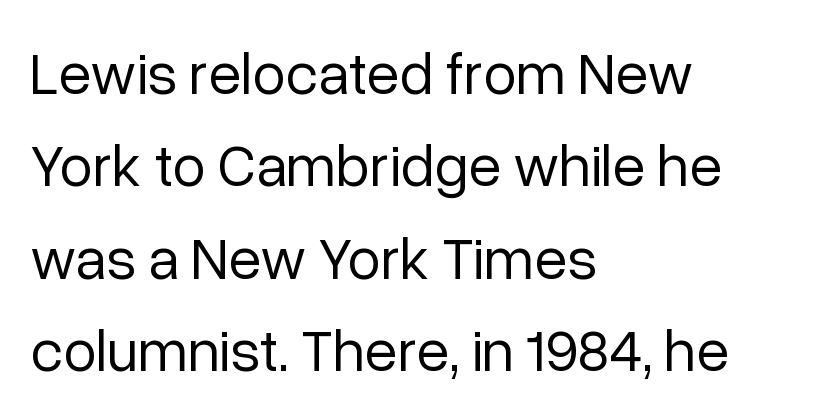
The image shows 60 px regular-weight sans-serif type, upright; set left-aligned, normal line spacing (1.54x), normal letter spacing, not underlined; low stroke contrast and a medium x-height.
